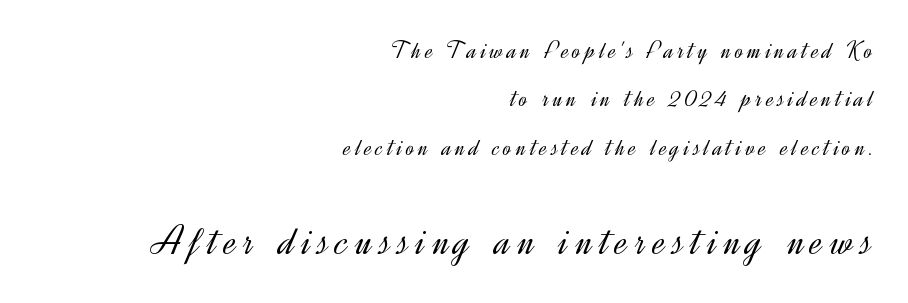
{"serif": "no", "bold": "no", "weight": "light", "width": "normal", "x_height": "small", "monospaced": "no", "underline": "no", "align": "right", "line_spacing": "loose", "line_spacing_ratio": 1.94, "larger_block": "second", "size_ratio": 1.72, "glyph_px": 43}
